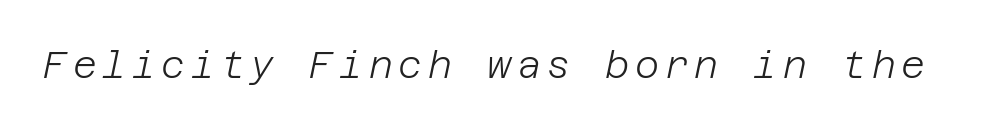
{"italic": "yes", "lean": "right", "slant_degrees": 12, "bold": "no", "weight": "light", "width": "normal", "stroke_contrast": "low", "x_height": "large", "underline": "no", "glyph_px": 37}
